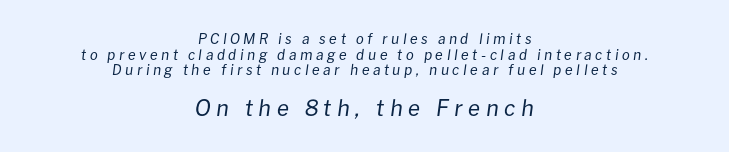
The image shows 22 px text type, italic (leaning right); set centered, tight line spacing (1.11x), unusually wide letter spacing (+0.25 em), not underlined; the second (bottom) block is 1.57x larger.
